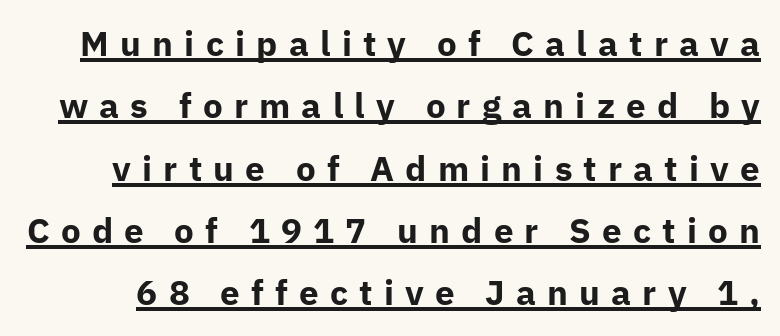
Q: Is the text bold? A: Yes.
Q: Is the text italic (slanted)? A: No, it is upright.
Q: Is the typeface a serif or a sans-serif typeface? A: Sans-serif.
Q: Is the text underlined? A: Yes.
Q: Is the spacing between letters normal or unusually wide? A: Unusually wide.
Q: Width (condensed, normal, or wide)? A: Normal.
Q: Stroke contrast? A: Low.
Q: x-height? A: Medium.
Q: Monospaced? A: No.
